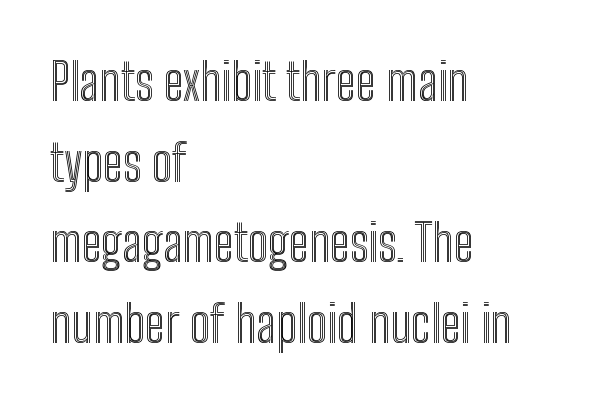
Line starts are locked; line ends wander. Check the space under the baseline: it is left empty. The passage shown stacks its lines at a standard gap. Standard letterfit; no display-style spreading of the glyphs.
